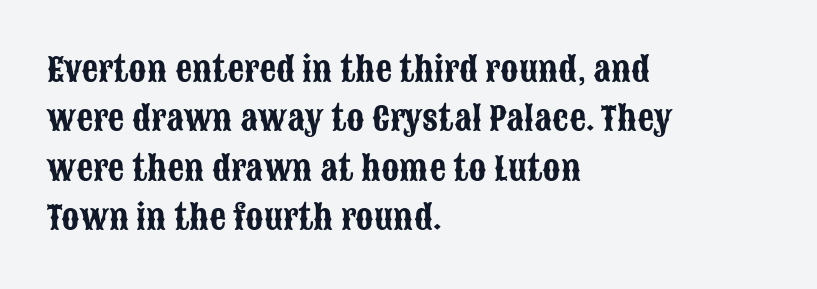
The image shows 33 px condensed sans-serif type, upright; set left-aligned, normal line spacing (1.5x), normal letter spacing, not underlined; low stroke contrast and a large x-height.
